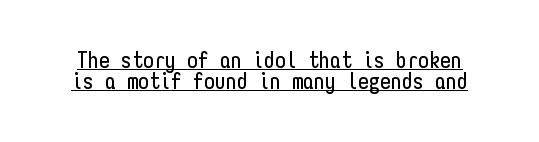
Q: Is the text italic (slanted)? A: No, it is upright.
Q: Is the text underlined? A: Yes.
Q: Is the spacing between letters normal or unusually wide? A: Normal.
Q: Is the spacing between lines tight, normal or loose? A: Tight.
